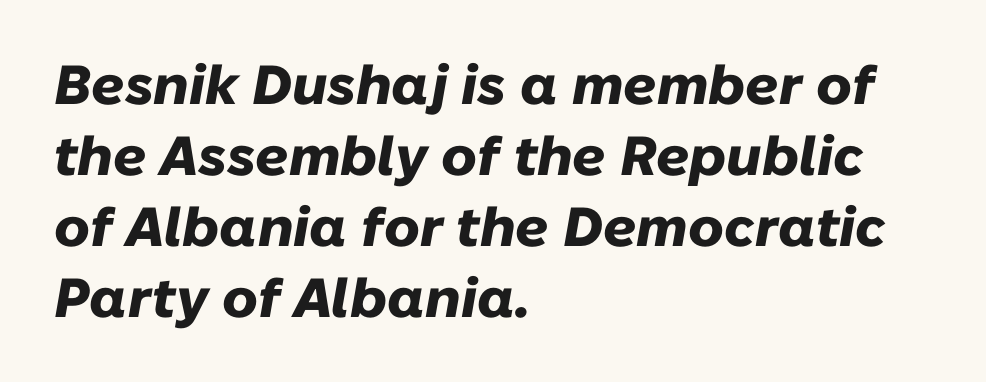
{"italic": "yes", "lean": "right", "slant_degrees": 10, "bold": "yes", "weight": "heavy", "width": "normal", "stroke_contrast": "low", "x_height": "medium", "monospaced": "no", "underline": "no", "align": "left", "line_spacing": "normal", "line_spacing_ratio": 1.29, "letter_spacing": "normal", "letter_spacing_em": 0.0, "glyph_px": 55}
